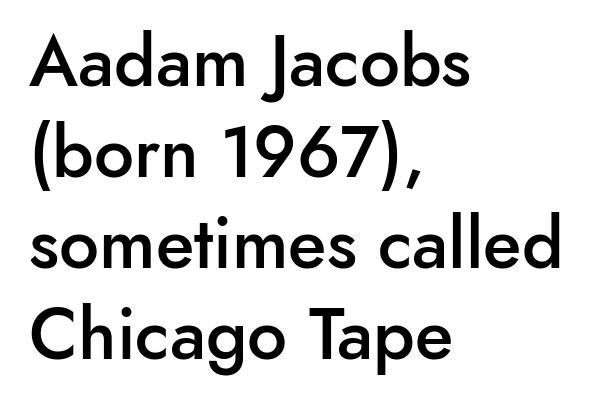
{"serif": "no", "italic": "no", "bold": "semi", "weight": "semibold", "width": "normal", "stroke_contrast": "low", "x_height": "small", "monospaced": "no", "underline": "no", "align": "left", "line_spacing": "normal", "line_spacing_ratio": 1.28, "letter_spacing": "normal", "letter_spacing_em": 0.0, "glyph_px": 71}
